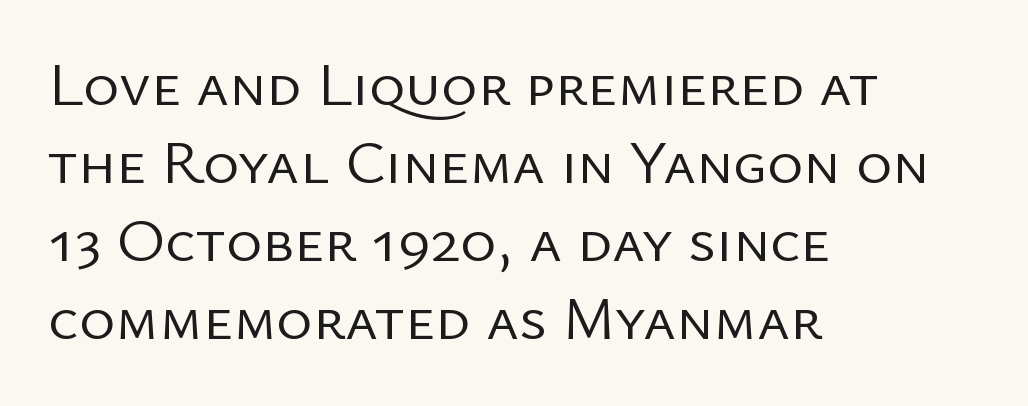
Q: Is the text bold? A: No.
Q: Is the text italic (slanted)? A: No, it is upright.
Q: Is the typeface a serif or a sans-serif typeface? A: Sans-serif.
Q: Is the text underlined? A: No.
Q: How is the paragraph aligned? A: Left-aligned.
Q: Is the spacing between letters normal or unusually wide? A: Normal.
Q: Is the spacing between lines tight, normal or loose? A: Normal.
Q: Width (condensed, normal, or wide)? A: Normal.
Q: Stroke contrast? A: Low.
Q: x-height? A: Medium.
Q: Monospaced? A: No.
